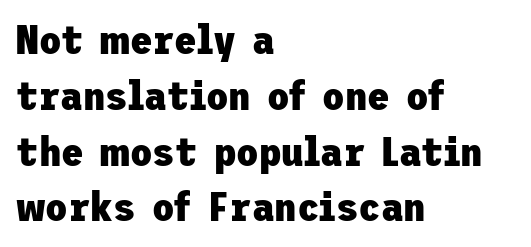
Underline: absent. The horizontal fit of the characters is conventional and even. Visually the block forms a straight wall on the left and a jagged coastline on the right. This block has exactly the height ordinary leading produces. When letters stand straight like this, we call the style roman or upright.
